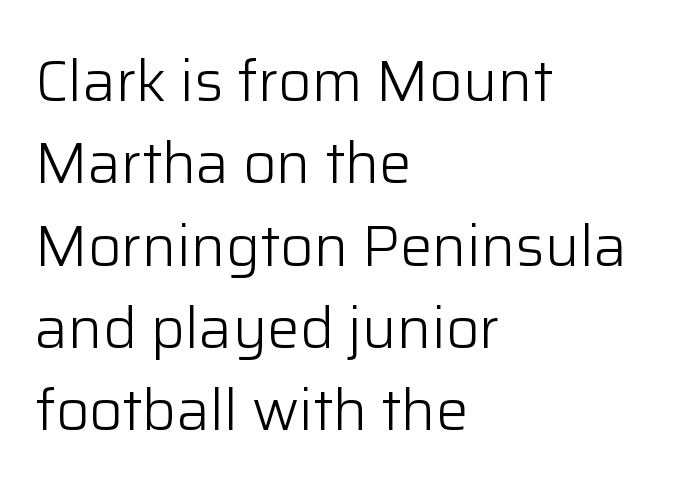
The image shows 58 px light sans-serif type, upright; set left-aligned, normal line spacing (1.42x), normal letter spacing, not underlined; low stroke contrast and a medium x-height.
